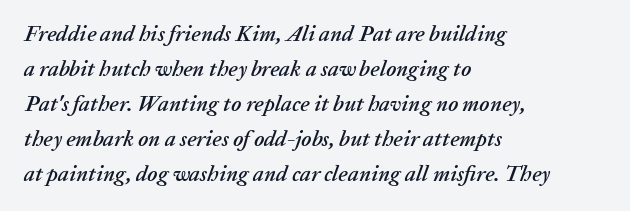
{"italic": "yes", "lean": "right", "slant_degrees": 20, "underline": "no", "align": "left", "line_spacing": "normal", "line_spacing_ratio": 1.59, "letter_spacing": "normal", "letter_spacing_em": 0.0, "glyph_px": 22}
